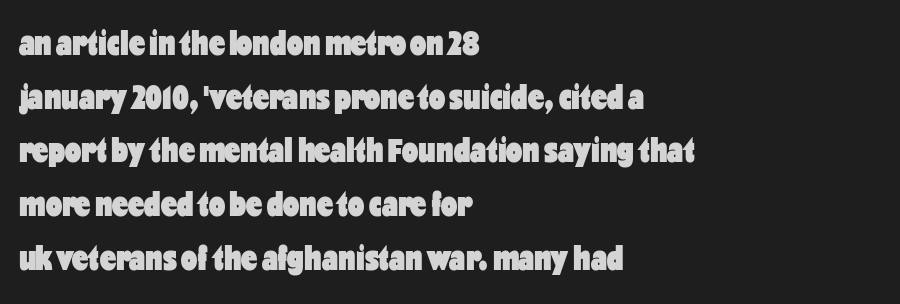
{"serif": "no", "italic": "no", "bold": "yes", "weight": "heavy", "width": "condensed", "stroke_contrast": "low", "x_height": "medium", "monospaced": "no", "underline": "no", "align": "left", "line_spacing": "normal", "line_spacing_ratio": 1.49, "letter_spacing": "normal", "letter_spacing_em": 0.0, "glyph_px": 36}
